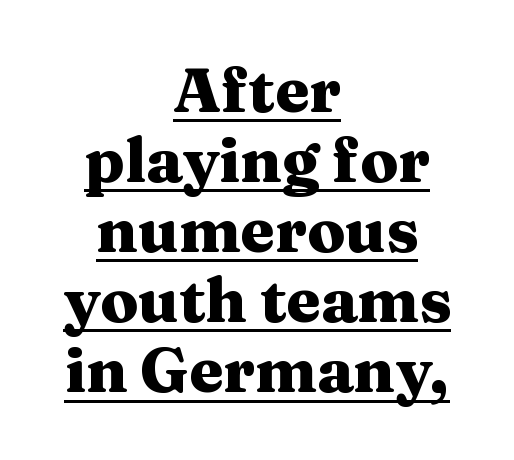
The image shows 62 px heavy, wide serif type, upright; set centered, tight line spacing (1.13x), normal letter spacing, underlined; medium stroke contrast and a medium x-height.
